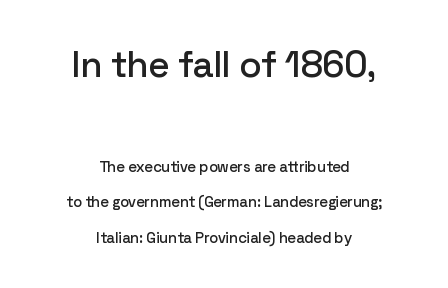
The image shows 37 px sans-serif type, upright; set centered, loose line spacing (2.36x), normal letter spacing, not underlined; the first (top) block is 2.47x larger; low stroke contrast and a medium x-height.
